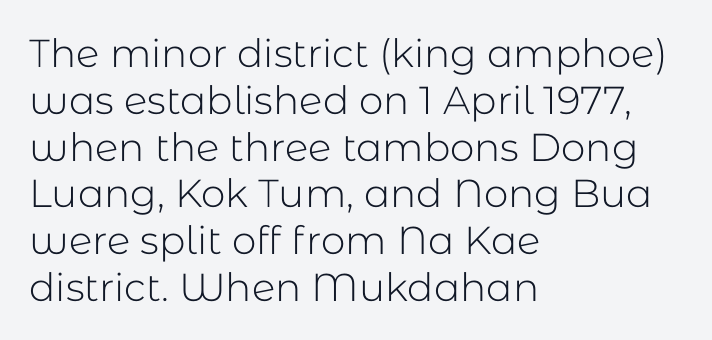
The image shows 39 px light sans-serif type, upright; set left-aligned, line spacing 1.2x, normal letter spacing, not underlined; low stroke contrast and a medium x-height.
